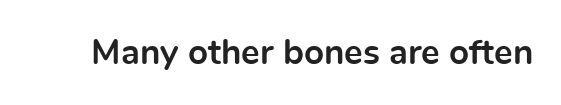
{"serif": "no", "italic": "no", "bold": "yes", "weight": "bold", "width": "normal", "x_height": "medium", "monospaced": "no", "underline": "no", "letter_spacing": "normal", "letter_spacing_em": 0.0, "glyph_px": 35}
